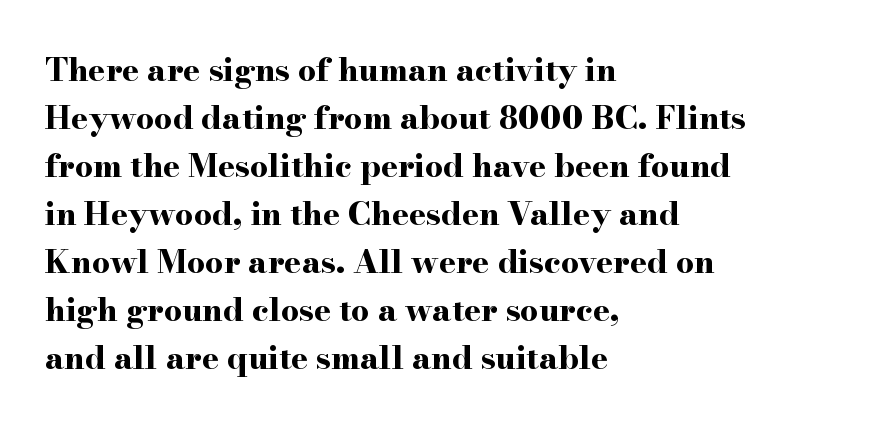
Q: Is the text bold? A: Yes.
Q: Is the text italic (slanted)? A: No, it is upright.
Q: Is the typeface a serif or a sans-serif typeface? A: Serif.
Q: Is the text underlined? A: No.
Q: How is the paragraph aligned? A: Left-aligned.
Q: Is the spacing between letters normal or unusually wide? A: Normal.
Q: Is the spacing between lines tight, normal or loose? A: Normal.
Q: Width (condensed, normal, or wide)? A: Wide.
Q: Stroke contrast? A: High.
Q: x-height? A: Small.
Q: Monospaced? A: No.
